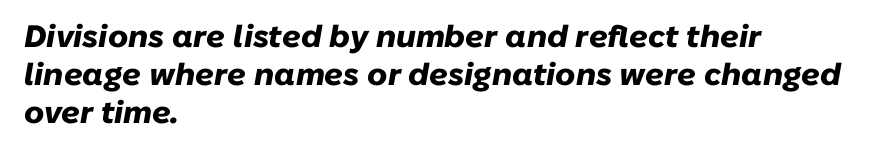
The passage shown is typed in a proportional face where columns would drift. Quick note: italic. Lines of text with bare space underneath. Words appear dense and cohesive because spacing is normal. Weight: bold.
